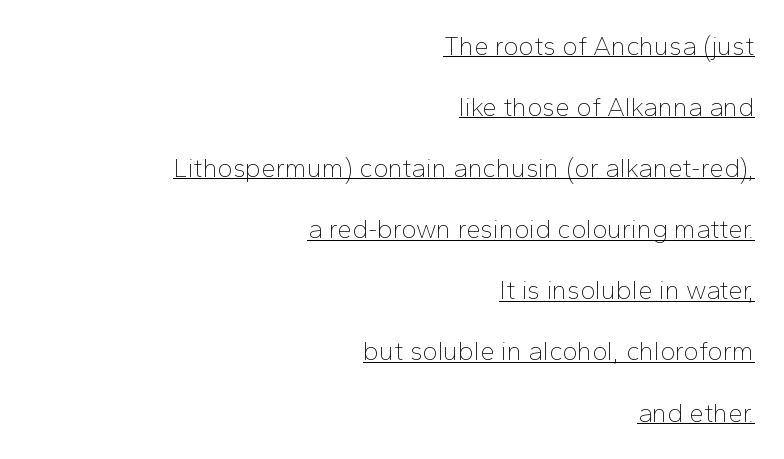
The image shows 26 px text type, upright; set right-aligned, loose line spacing (2.35x), normal letter spacing, underlined.
